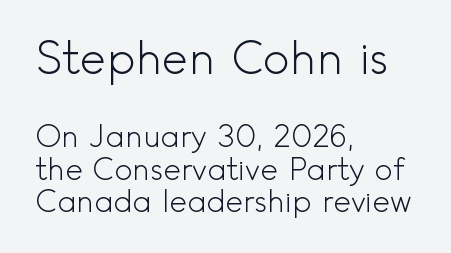
Q: Is the text bold? A: No.
Q: Is the text italic (slanted)? A: No, it is upright.
Q: Is the typeface a serif or a sans-serif typeface? A: Sans-serif.
Q: Is the text underlined? A: No.
Q: How is the paragraph aligned? A: Left-aligned.
Q: Is the spacing between letters normal or unusually wide? A: Normal.
Q: Is the spacing between lines tight, normal or loose? A: Tight.
Q: Which block of text is set in a larger size, the first (top) or the second (bottom)? A: The first (top) one.
Q: Width (condensed, normal, or wide)? A: Normal.
Q: x-height? A: Small.
Q: Monospaced? A: No.
